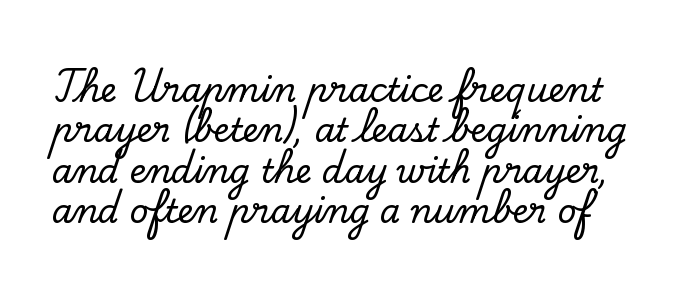
{"serif": "yes", "width": "normal", "stroke_contrast": "low", "x_height": "small", "monospaced": "no", "underline": "no", "line_spacing_ratio": 1.22, "letter_spacing": "normal", "letter_spacing_em": 0.0, "glyph_px": 33}
